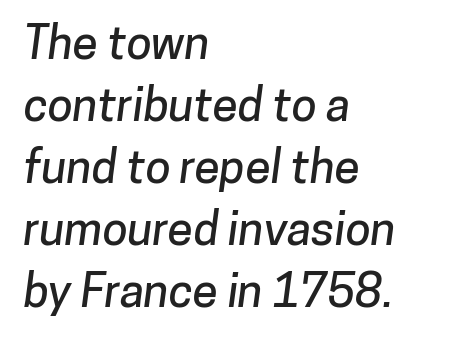
Type without underlining. Letterform terminals end flat and unadorned throughout the passage. The designer left line spacing at the default. Students, note that the glyphs here touch the page at normal intervals. Note the varied advance widths — an 'i' is clearly narrower than an 'm'. The lines in this sample share a left origin and differ only in where they stop.
